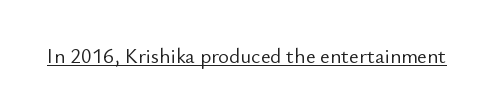
Q: Is the text bold? A: No.
Q: Is the text italic (slanted)? A: No, it is upright.
Q: Is the text underlined? A: Yes.
Q: Is the spacing between letters normal or unusually wide? A: Normal.
